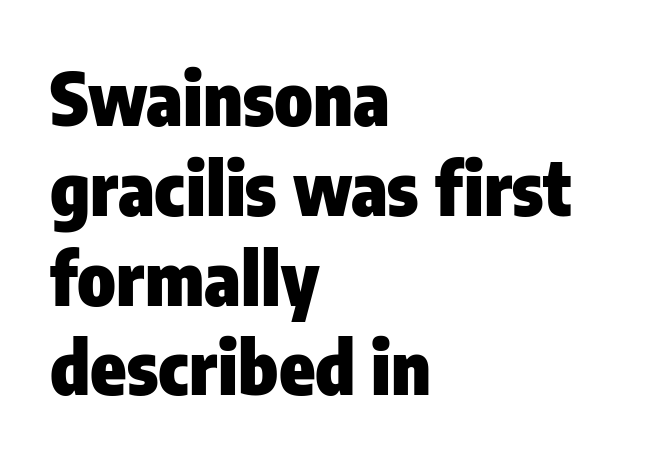
The image shows 73 px heavy, condensed sans-serif type, upright; set left-aligned, line spacing 1.23x, normal letter spacing, not underlined; low stroke contrast and a medium x-height.
